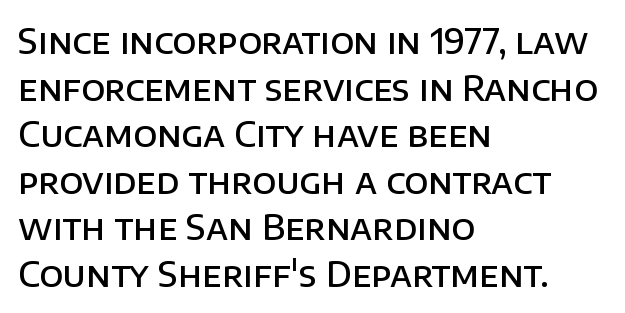
These lines stack with their left ends in a neat column. Italic: no, the glyphs are upright roman. The letterforms sit shoulder to shoulder at normal distance. The passage shown is typed in a proportional face where columns would drift. In terms of letterform style, serifs are entirely absent. The line-height multiplier appears to be the usual default.
